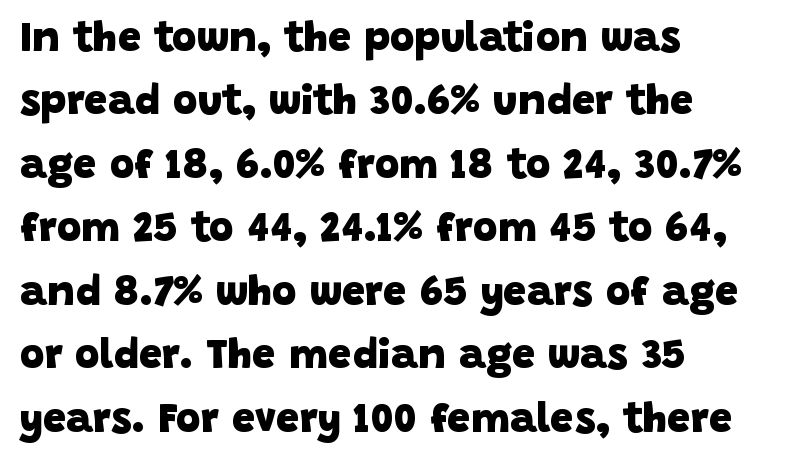
Q: Is the text bold? A: Yes.
Q: Is the typeface a serif or a sans-serif typeface? A: Sans-serif.
Q: Is the text underlined? A: No.
Q: How is the paragraph aligned? A: Left-aligned.
Q: Is the spacing between letters normal or unusually wide? A: Normal.
Q: Is the spacing between lines tight, normal or loose? A: Normal.
Q: Width (condensed, normal, or wide)? A: Normal.
Q: Stroke contrast? A: Low.
Q: x-height? A: Large.
Q: Monospaced? A: No.
